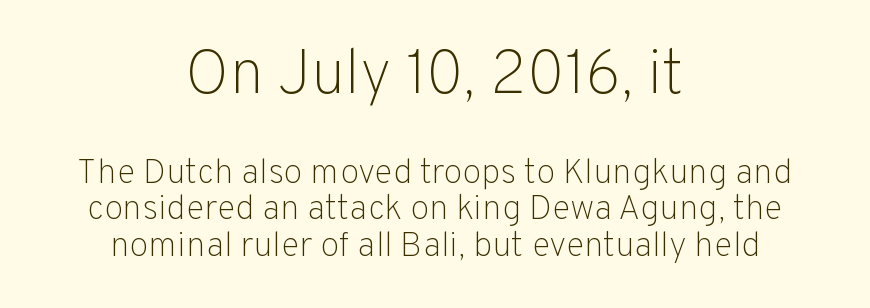
The image shows 62 px light sans-serif type, upright; set centered, tight line spacing (1.04x), normal letter spacing, not underlined; the first (top) block is 1.77x larger; low stroke contrast and a medium x-height.
